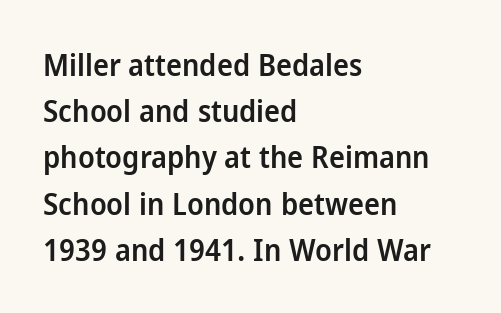
Q: Is the text bold? A: Semi-bold.
Q: Is the text italic (slanted)? A: No, it is upright.
Q: Is the typeface a serif or a sans-serif typeface? A: Sans-serif.
Q: Is the text underlined? A: No.
Q: How is the paragraph aligned? A: Left-aligned.
Q: Is the spacing between letters normal or unusually wide? A: Normal.
Q: Is the spacing between lines tight, normal or loose? A: Normal.
Q: Width (condensed, normal, or wide)? A: Normal.
Q: Stroke contrast? A: Low.
Q: x-height? A: Medium.
Q: Monospaced? A: No.
